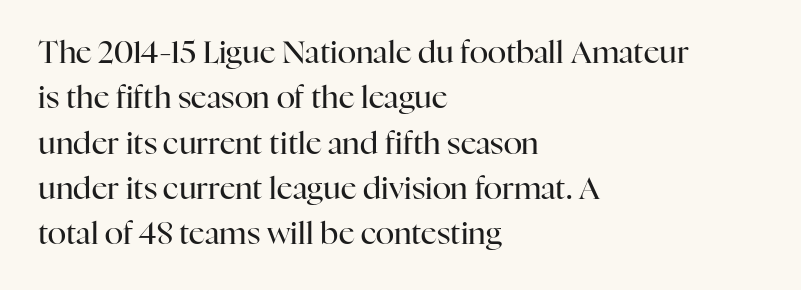
{"serif": "yes", "italic": "no", "bold": "no", "weight": "regular", "width": "normal", "stroke_contrast": "high", "x_height": "medium", "monospaced": "no", "underline": "no", "align": "left", "line_spacing": "normal", "line_spacing_ratio": 1.46, "letter_spacing": "normal", "letter_spacing_em": 0.0, "glyph_px": 31}
